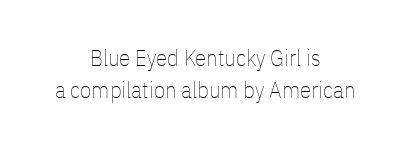
The image shows 23 px text type, upright; set centered, normal line spacing (1.4x), normal letter spacing, not underlined.
